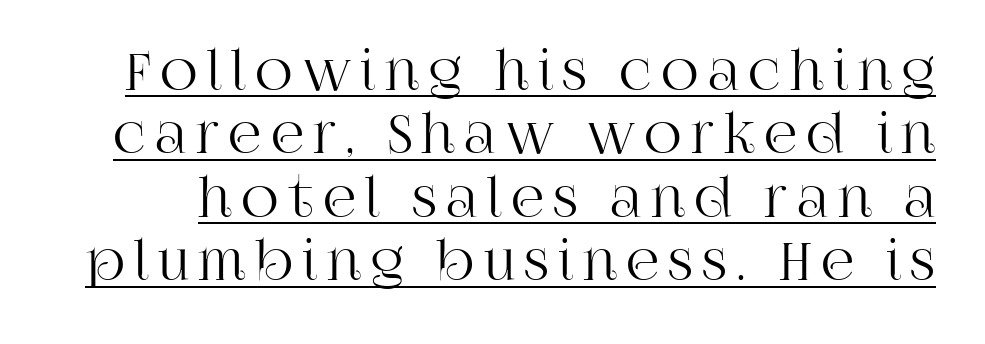
The image shows 52 px serif type, upright; set line spacing 1.22x, underlined; high stroke contrast and a large x-height.
